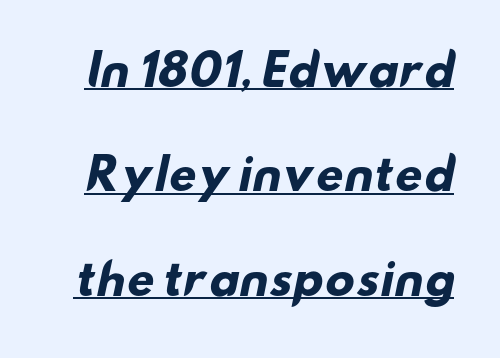
The image shows 43 px heavy, wide sans-serif type; set loose line spacing (2.43x), normal letter spacing, underlined; low stroke contrast and a small x-height.
